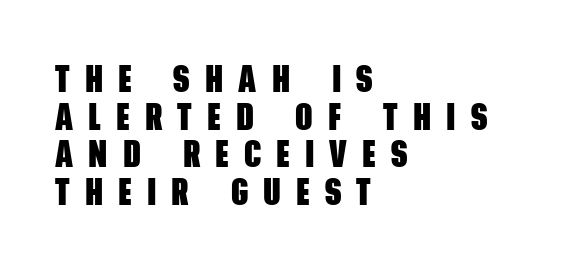
Q: Is the text bold? A: Yes.
Q: Is the typeface a serif or a sans-serif typeface? A: Sans-serif.
Q: Is the text underlined? A: No.
Q: How is the paragraph aligned? A: Left-aligned.
Q: Is the spacing between letters normal or unusually wide? A: Unusually wide.
Q: Is the spacing between lines tight, normal or loose? A: Tight.
Q: Width (condensed, normal, or wide)? A: Condensed.
Q: Stroke contrast? A: Low.
Q: x-height? A: Large.
Q: Monospaced? A: No.
